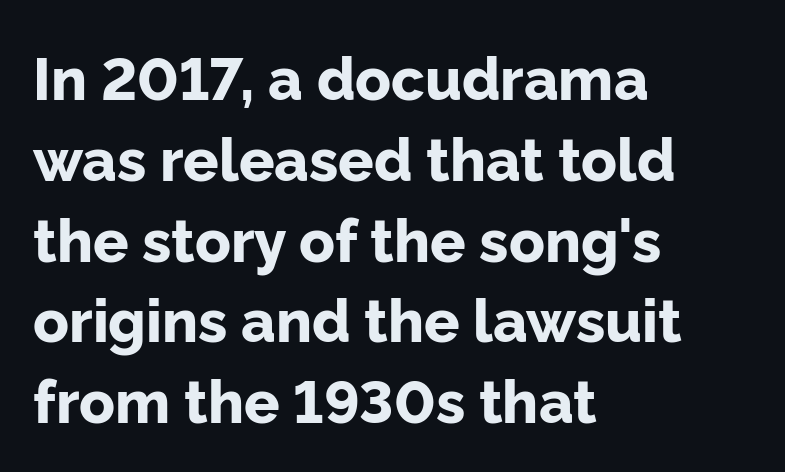
Unmarked baselines from the first word to the last. Between one letter and the next there's only the usual sliver of space. A typesetter would call this proportional, since set widths differ per character. Every stem runs plumb, perpendicular to the baseline. Letterform terminals end flat and unadorned throughout the passage. Line starts are locked; line ends wander.
